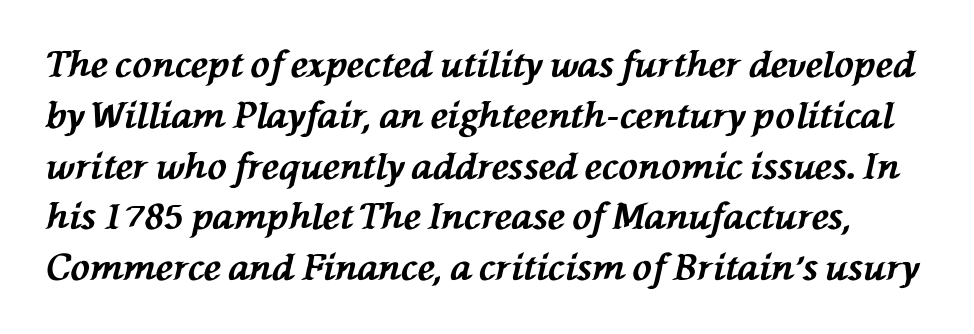
Q: Is the text bold? A: Yes.
Q: Is the text italic (slanted)? A: Yes, it leans left by about 76 degrees.
Q: Is the text underlined? A: No.
Q: Is the spacing between letters normal or unusually wide? A: Normal.
Q: Is the spacing between lines tight, normal or loose? A: Normal.
Q: Width (condensed, normal, or wide)? A: Normal.
Q: Stroke contrast? A: Medium.
Q: x-height? A: Medium.
Q: Monospaced? A: No.
